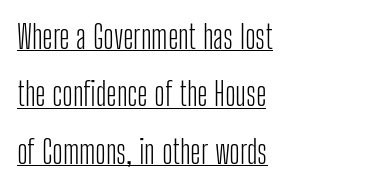
The image shows 32 px light, condensed sans-serif type, upright; set left-aligned, line spacing 1.79x, normal letter spacing, underlined; low stroke contrast and a medium x-height.
